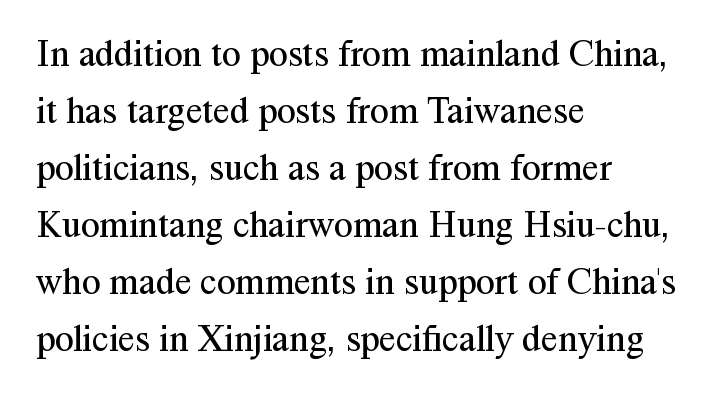
Q: Is the text bold? A: No.
Q: Is the text italic (slanted)? A: No, it is upright.
Q: Is the typeface a serif or a sans-serif typeface? A: Serif.
Q: Is the text underlined? A: No.
Q: How is the paragraph aligned? A: Left-aligned.
Q: Is the spacing between letters normal or unusually wide? A: Normal.
Q: Is the spacing between lines tight, normal or loose? A: Normal.
Q: Width (condensed, normal, or wide)? A: Normal.
Q: Stroke contrast? A: Medium.
Q: x-height? A: Medium.
Q: Monospaced? A: No.
